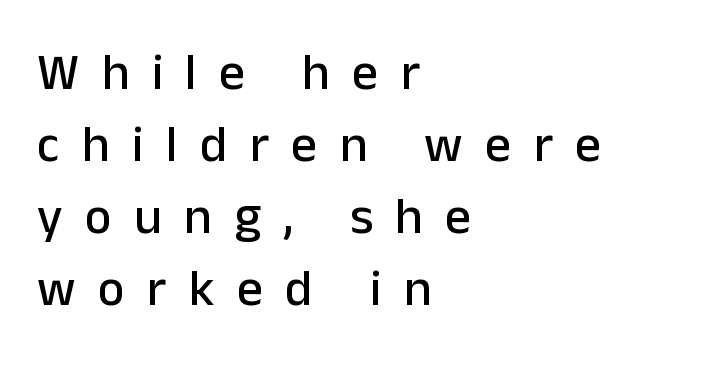
A typesetter would label this face a sans. A typesetter would call this leading conventional body-copy spacing. Do the characters align in a grid? No, the font is proportional. The paragraph shown leans on its left margin. Plain, unruled lines of type. The rendering inserts visible extra space after every character.
